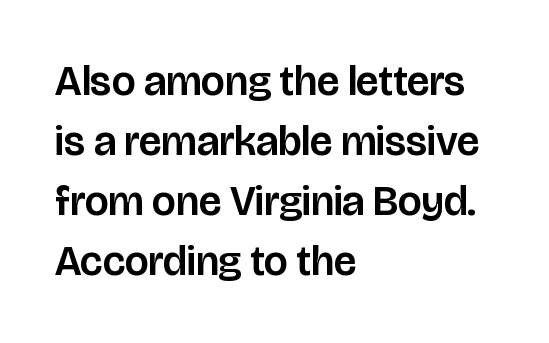
Observe the absence of serifs on each vertical stroke in this sample. It's the straight-up-and-down kind of type. Alignment: flush left. Clear beneath every line of the passage. Is this a fixed-width face? No — the glyphs have proportional, varying widths.
